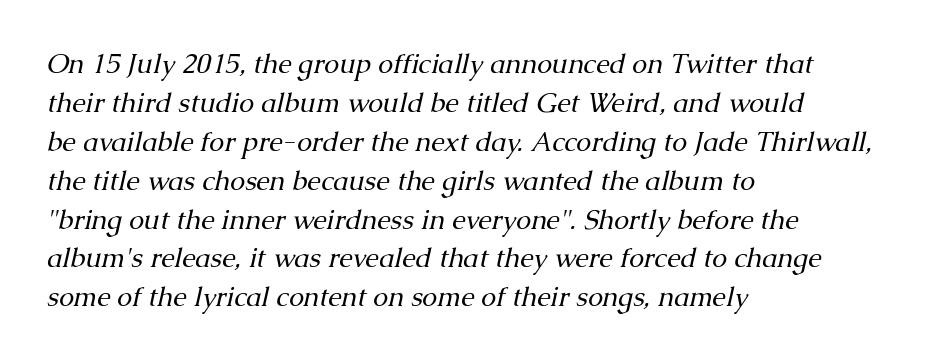
Q: Is the text bold? A: No.
Q: Is the text italic (slanted)? A: Yes, it leans right by about 13 degrees.
Q: Is the text underlined? A: No.
Q: How is the paragraph aligned? A: Left-aligned.
Q: Is the spacing between letters normal or unusually wide? A: Normal.
Q: Is the spacing between lines tight, normal or loose? A: Normal.
